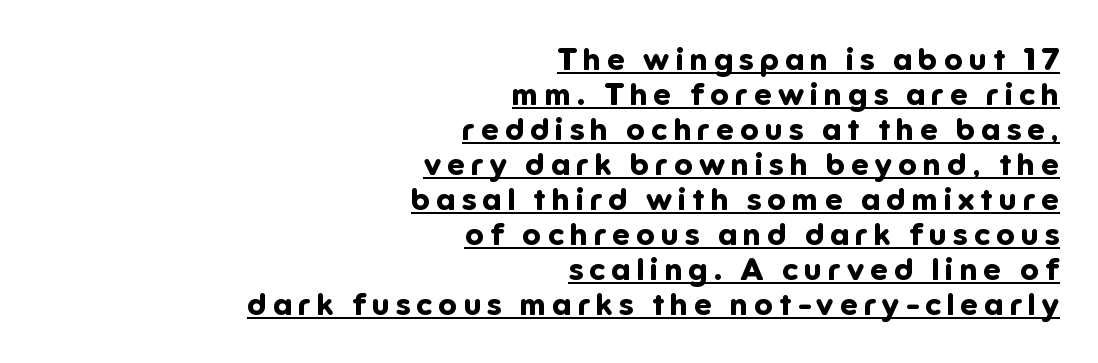
Caption: multi-line text, flush right, ragged left. The letters carry no serifs — their stems end cleanly without finishing strokes. Heavy, bold letterforms. The face used here is proportionally spaced, like ordinary book or web type.
